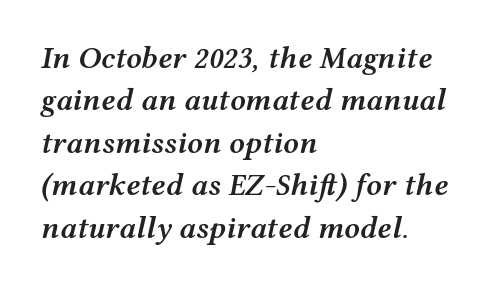
Stroke thickness is moderately raised; the sample reads as semibold. Spacing verdict: proportional, widths tailored to each character. The typesetter chose a ragged-right arrangement here. In terms of leading, this rendering sits right in the middle.
